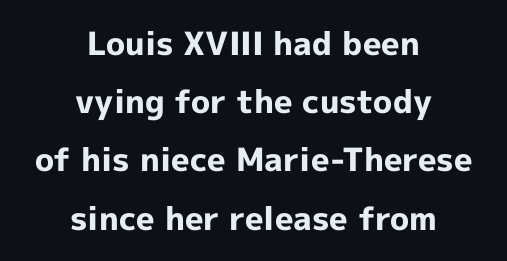
{"serif": "no", "italic": "no", "bold": "yes", "weight": "bold", "width": "normal", "x_height": "medium", "monospaced": "no", "underline": "no", "align": "center", "line_spacing_ratio": 1.82, "letter_spacing": "normal", "letter_spacing_em": 0.0, "glyph_px": 32}
